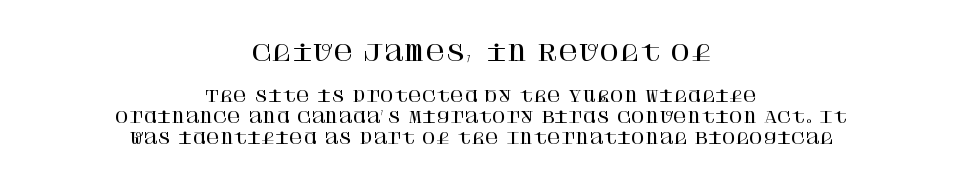
Q: Is the text italic (slanted)? A: No, it is upright.
Q: Is the text underlined? A: No.
Q: How is the paragraph aligned? A: Centered.
Q: Is the spacing between letters normal or unusually wide? A: Normal.
Q: Is the spacing between lines tight, normal or loose? A: Normal.
Q: Which block of text is set in a larger size, the first (top) or the second (bottom)? A: The first (top) one.
